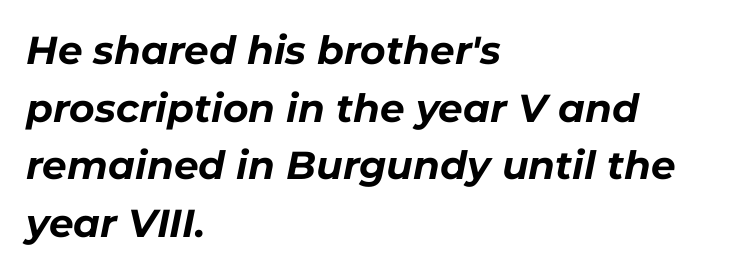
Heavy, bold letterforms. When letters slant like this, we call the style italic. Looks like regular typesetting: each glyph gets only the width it needs. Each line starts at the same left margin while the right side varies. Check the space under the baseline: it is left empty.
